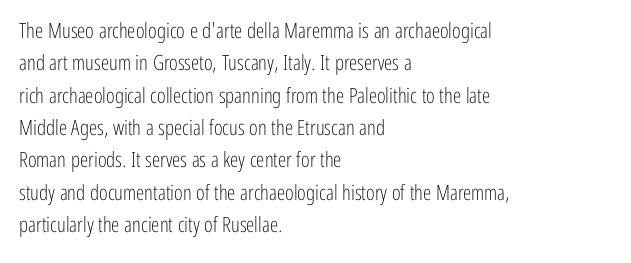
The image shows 21 px text type, upright; set left-aligned, normal line spacing (1.54x), normal letter spacing, not underlined.
